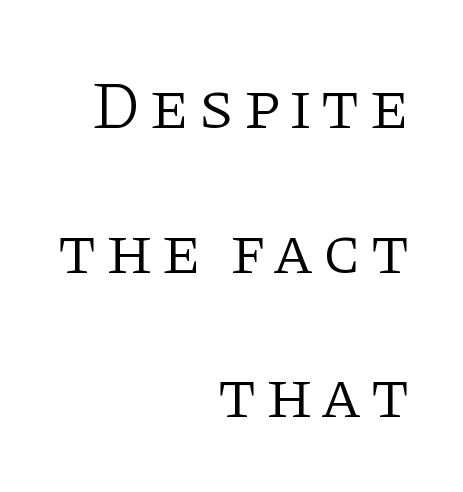
Weight class: somewhere from thin through regular. The lines in this sample share a right terminus and differ only in where they begin. Vertically, the passage feels expansive, rows floating well apart. The letters stand upright; this is a roman face. Is this a fixed-width face? No — the glyphs have proportional, varying widths.
